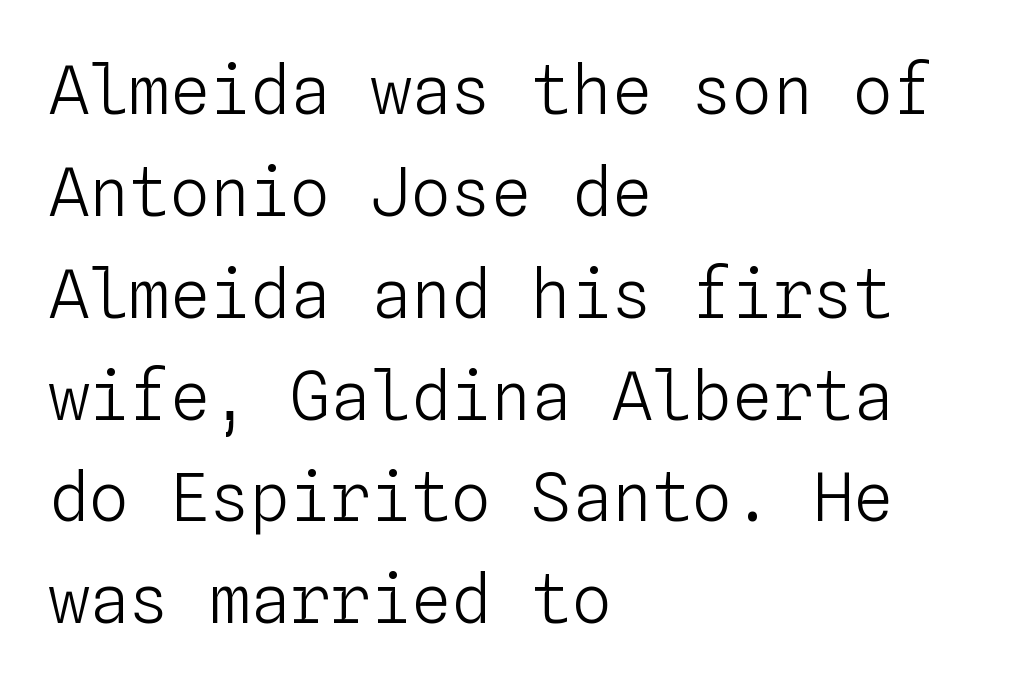
The image shows 67 px light type, upright, monospaced; set left-aligned, normal line spacing (1.52x), normal letter spacing, not underlined; low stroke contrast and a medium x-height.
